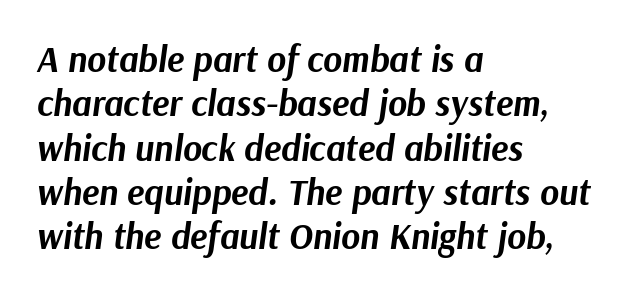
{"italic": "yes", "lean": "right", "slant_degrees": 9, "bold": "yes", "weight": "bold", "width": "normal", "stroke_contrast": "medium", "x_height": "medium", "monospaced": "no", "underline": "no", "align": "left", "line_spacing_ratio": 1.23, "letter_spacing": "normal", "letter_spacing_em": 0.0, "glyph_px": 36}
